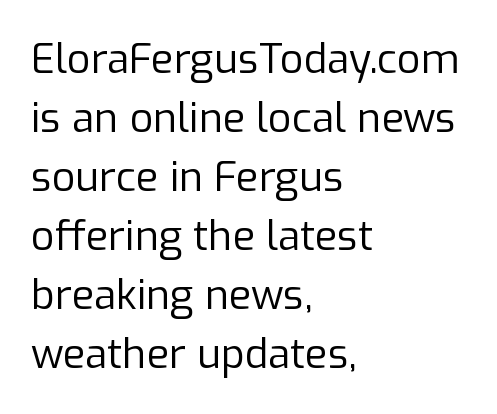
{"serif": "no", "italic": "no", "bold": "no", "weight": "regular", "width": "normal", "stroke_contrast": "low", "x_height": "medium", "monospaced": "no", "underline": "no", "align": "left", "line_spacing": "normal", "line_spacing_ratio": 1.44, "letter_spacing": "normal", "letter_spacing_em": 0.0, "glyph_px": 41}
